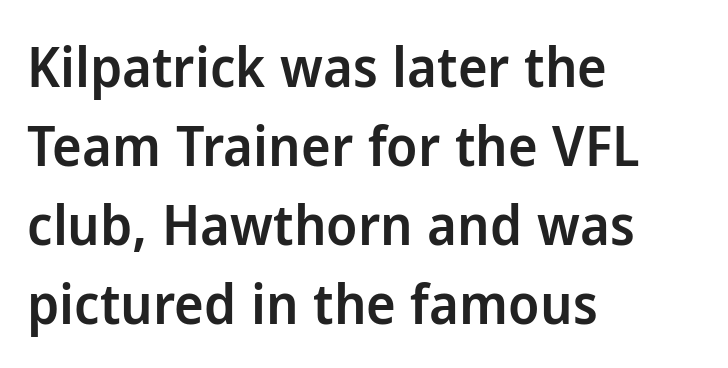
The image shows 56 px semibold sans-serif type, upright; set left-aligned, normal line spacing (1.41x), normal letter spacing, not underlined; low stroke contrast and a medium x-height.
